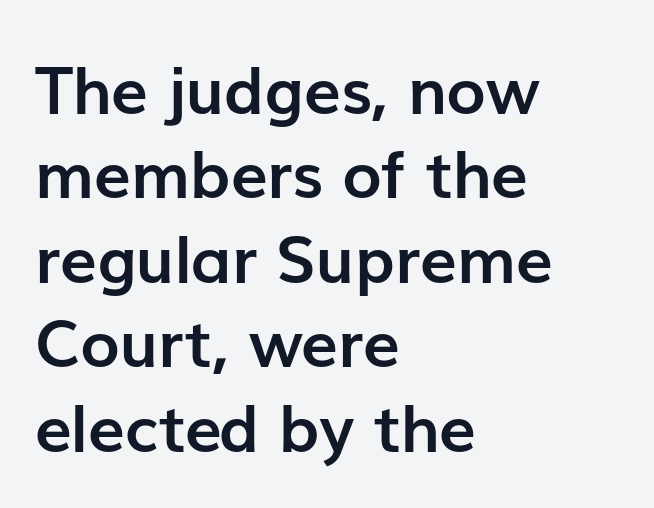
{"serif": "no", "italic": "no", "bold": "yes", "weight": "semibold", "width": "normal", "stroke_contrast": "low", "x_height": "medium", "monospaced": "no", "underline": "no", "align": "left", "line_spacing": "normal", "line_spacing_ratio": 1.28, "letter_spacing": "normal", "letter_spacing_em": 0.0, "glyph_px": 66}
